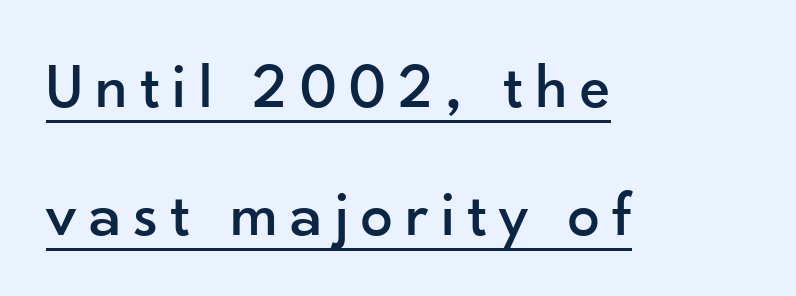
Q: Is the text italic (slanted)? A: No, it is upright.
Q: Is the typeface a serif or a sans-serif typeface? A: Sans-serif.
Q: Is the text underlined? A: Yes.
Q: How is the paragraph aligned? A: Left-aligned.
Q: Is the spacing between lines tight, normal or loose? A: Loose.
Q: Width (condensed, normal, or wide)? A: Normal.
Q: Stroke contrast? A: Low.
Q: x-height? A: Small.
Q: Monospaced? A: No.
